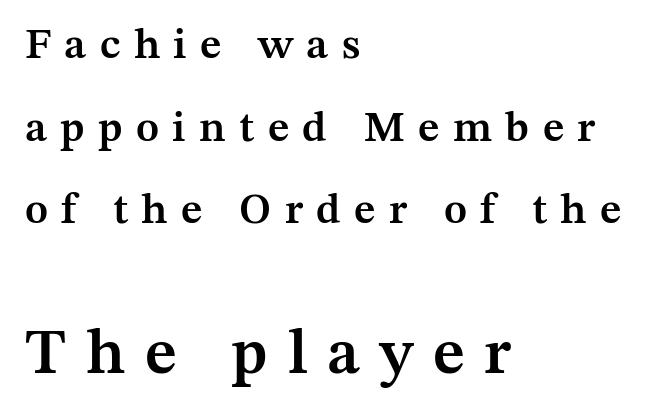
Size contrast runs from small at the top to large at the bottom. The strokes are fattened partway — semibold, not bold. What kind of face is this? One with serifs. Ordinary non-slanted type is in use. Letter spacing: wide.
